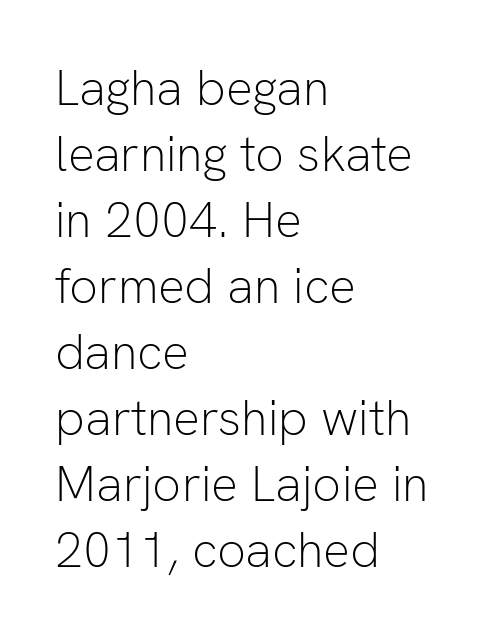
Q: Is the text bold? A: No.
Q: Is the text italic (slanted)? A: No, it is upright.
Q: Is the typeface a serif or a sans-serif typeface? A: Sans-serif.
Q: Is the text underlined? A: No.
Q: How is the paragraph aligned? A: Left-aligned.
Q: Is the spacing between letters normal or unusually wide? A: Normal.
Q: Is the spacing between lines tight, normal or loose? A: Normal.
Q: Width (condensed, normal, or wide)? A: Normal.
Q: Stroke contrast? A: Low.
Q: x-height? A: Medium.
Q: Monospaced? A: No.
